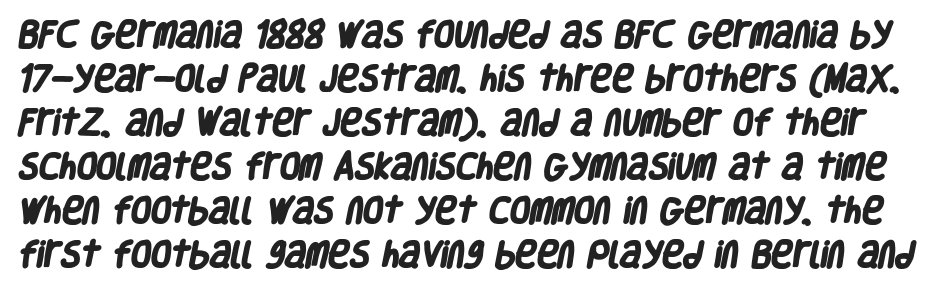
The passage shown is typeset with a sans-serif family. Is the letter spacing exaggerated? No — it looks like the ordinary default. The strip under each line holds only bare page. These lines are rendered in a variable-pitch font.
